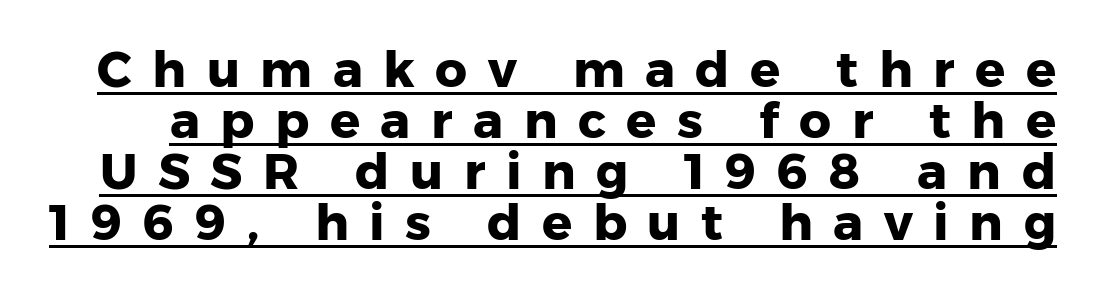
The image shows 50 px heavy sans-serif type, upright; set tight line spacing (1.02x), unusually wide letter spacing (+0.41 em), underlined; low stroke contrast and a medium x-height.
